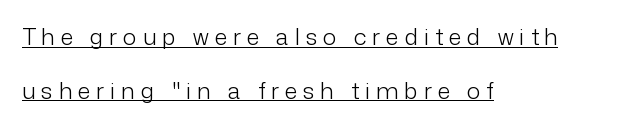
{"italic": "no", "bold": "no", "underline": "yes", "align": "left", "line_spacing": "loose", "line_spacing_ratio": 2.33, "letter_spacing": "wide", "letter_spacing_em": 0.26, "glyph_px": 23}
